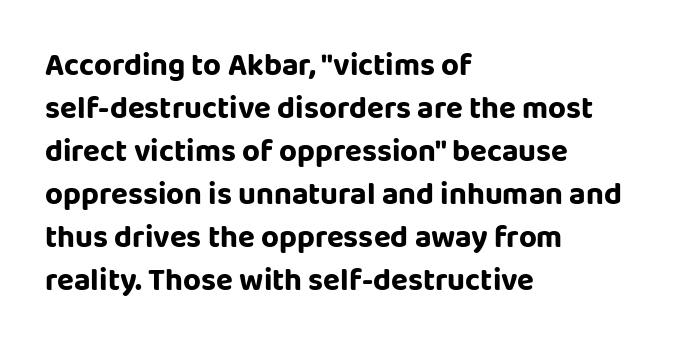
Reading down the block, your eye returns to a fixed left position each line. Normally led — the rows are evenly, conventionally spaced. Proportional: the letters do not fall into vertical columns. Nobody drew a line under any word here.
